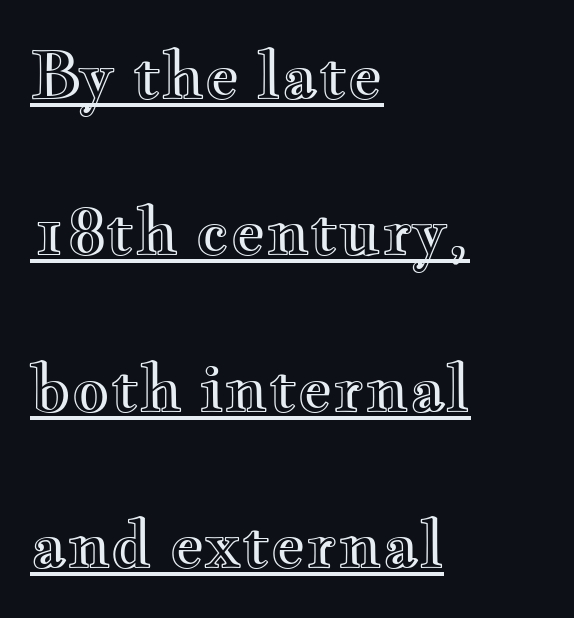
This rendering uses left alignment, leaving the right contour irregular. Rendered with straight, roman letterforms. A typesetter would call this proportional, since set widths differ per character. Standard letterfit; no display-style spreading of the glyphs. You could fit nearly another row in the gap between these rows.
